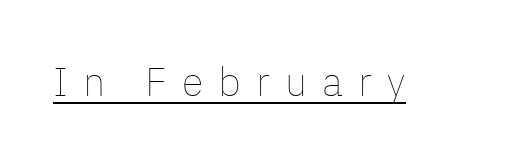
Ink coverage per letter is moderate at most. Students, note that the glyphs here are deliberately spaced far apart. Every word sits above its own underline. Every stem runs plumb, perpendicular to the baseline. The letters advance in unequal steps, a hallmark of proportional type.
